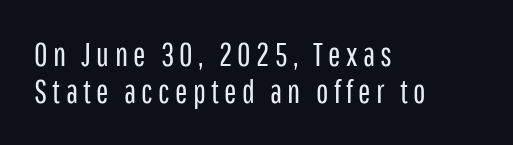
{"serif": "no", "italic": "no", "bold": "no", "weight": "regular", "width": "condensed", "stroke_contrast": "low", "x_height": "medium", "monospaced": "no", "underline": "no", "align": "left", "line_spacing": "tight", "line_spacing_ratio": 1.13, "glyph_px": 33}
